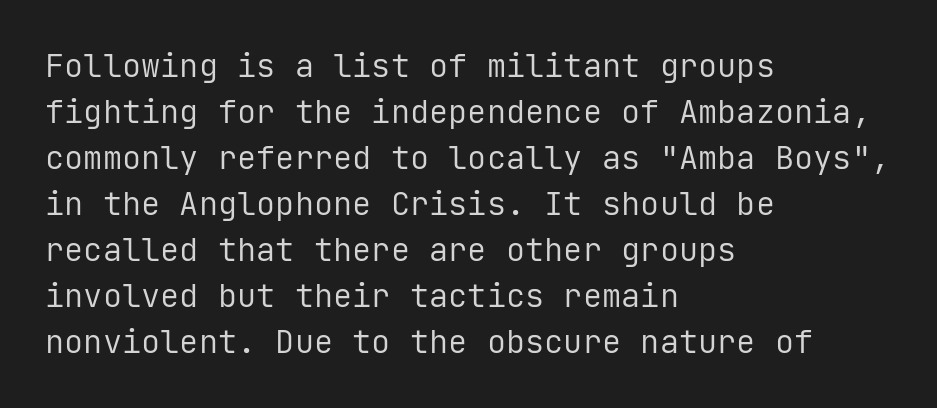
{"serif": "no", "italic": "no", "bold": "no", "weight": "regular", "width": "normal", "stroke_contrast": "low", "x_height": "medium", "monospaced": "yes", "underline": "no", "align": "left", "line_spacing": "normal", "line_spacing_ratio": 1.44, "letter_spacing": "normal", "letter_spacing_em": 0.0, "glyph_px": 32}
